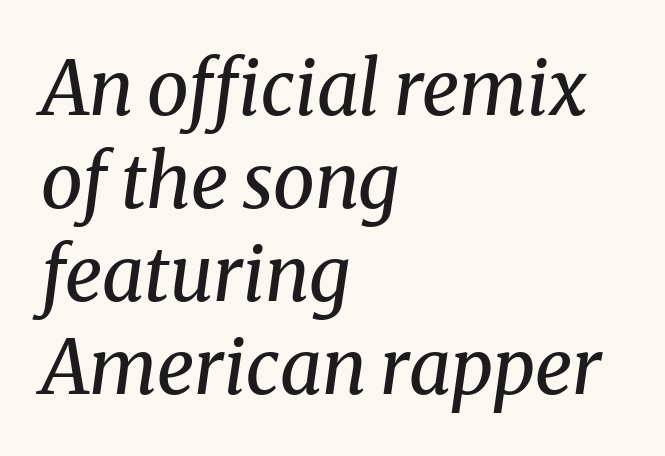
The image shows 75 px regular-weight serif type, italic (leaning right); set left-aligned, line spacing 1.24x, normal letter spacing, not underlined; medium stroke contrast and a medium x-height.
